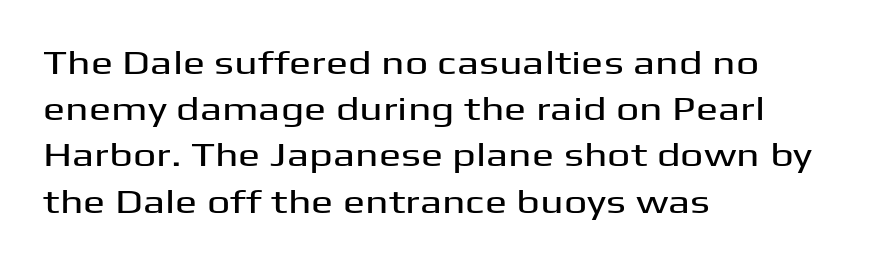
Q: Is the text italic (slanted)? A: No, it is upright.
Q: Is the typeface a serif or a sans-serif typeface? A: Sans-serif.
Q: Is the text underlined? A: No.
Q: How is the paragraph aligned? A: Left-aligned.
Q: Is the spacing between letters normal or unusually wide? A: Normal.
Q: Is the spacing between lines tight, normal or loose? A: Normal.
Q: Width (condensed, normal, or wide)? A: Wide.
Q: Stroke contrast? A: Medium.
Q: x-height? A: Medium.
Q: Monospaced? A: No.
